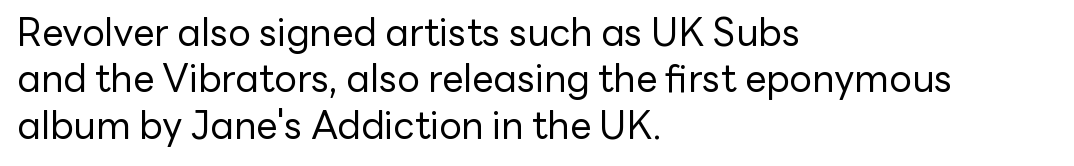
Q: Is the text bold? A: No.
Q: Is the text italic (slanted)? A: No, it is upright.
Q: Is the typeface a serif or a sans-serif typeface? A: Sans-serif.
Q: Is the text underlined? A: No.
Q: How is the paragraph aligned? A: Left-aligned.
Q: Is the spacing between letters normal or unusually wide? A: Normal.
Q: Width (condensed, normal, or wide)? A: Normal.
Q: Stroke contrast? A: Low.
Q: x-height? A: Medium.
Q: Monospaced? A: No.
